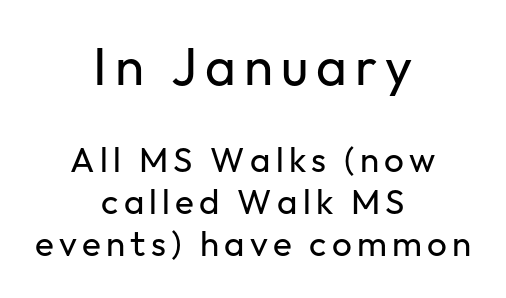
The whitespace from short lines is split evenly between both sides. Anything drawn beneath the words? Only blank space. The letters advance in unequal steps, a hallmark of proportional type. The face used here is a sans, in the tradition of grotesques and geometrics.
